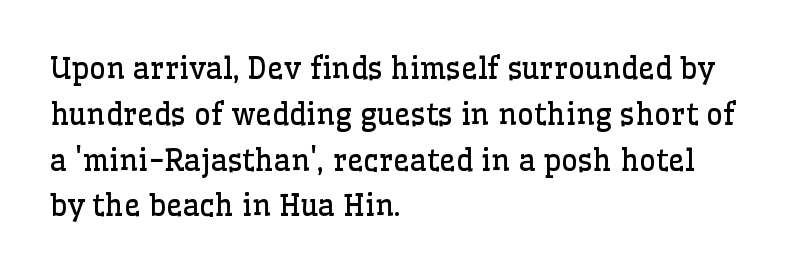
Q: Is the text bold? A: No.
Q: Is the text italic (slanted)? A: No, it is upright.
Q: Is the typeface a serif or a sans-serif typeface? A: Serif.
Q: Is the text underlined? A: No.
Q: How is the paragraph aligned? A: Left-aligned.
Q: Is the spacing between letters normal or unusually wide? A: Normal.
Q: Is the spacing between lines tight, normal or loose? A: Normal.
Q: Width (condensed, normal, or wide)? A: Normal.
Q: Stroke contrast? A: Low.
Q: x-height? A: Medium.
Q: Monospaced? A: No.
